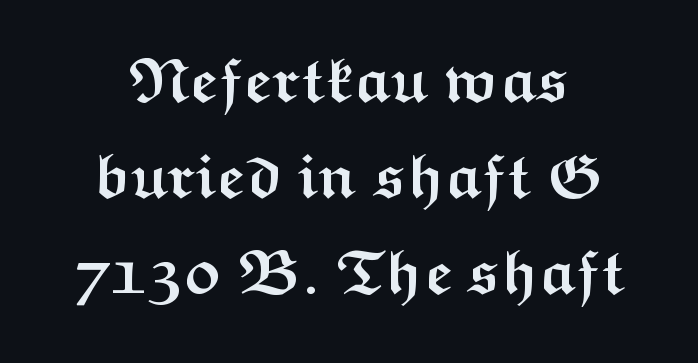
The image shows 62 px semibold, wide sans-serif type, upright; set normal line spacing (1.55x), normal letter spacing, not underlined; medium stroke contrast and a medium x-height.
